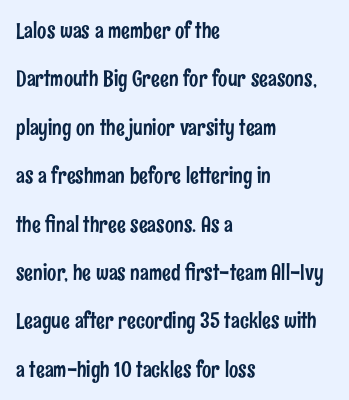
The image shows 22 px text type, upright; set left-aligned, loose line spacing (2.2x), normal letter spacing, not underlined.
